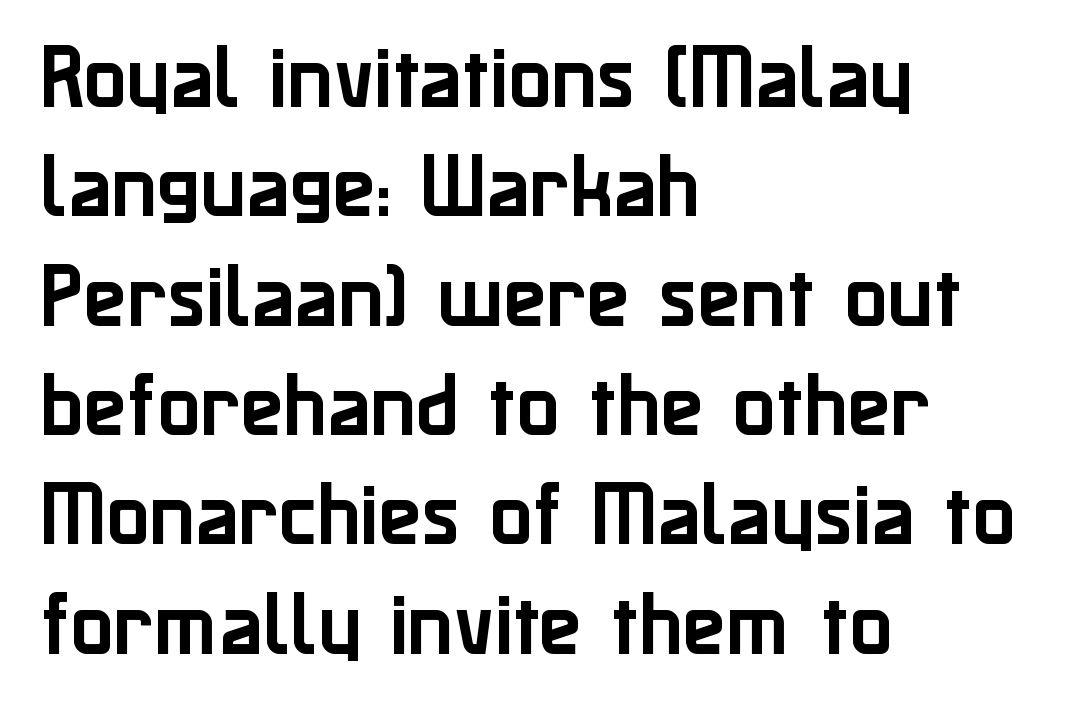
The image shows 71 px sans-serif type, upright; set left-aligned, normal line spacing (1.54x), normal letter spacing, not underlined; low stroke contrast and a medium x-height.
